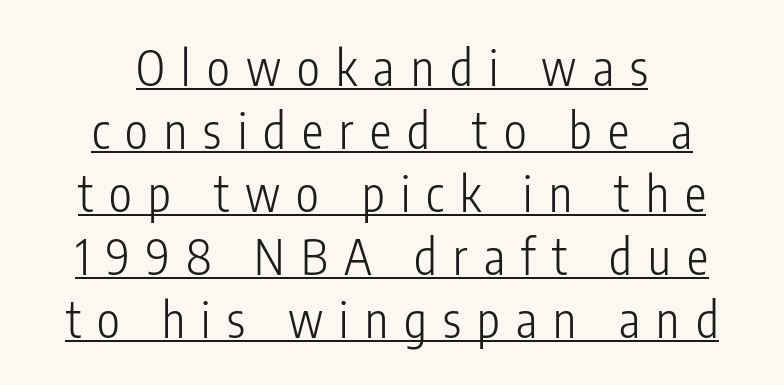
Q: Is the text bold? A: No.
Q: Is the text italic (slanted)? A: No, it is upright.
Q: Is the typeface a serif or a sans-serif typeface? A: Sans-serif.
Q: Is the text underlined? A: Yes.
Q: How is the paragraph aligned? A: Centered.
Q: Is the spacing between letters normal or unusually wide? A: Unusually wide.
Q: Is the spacing between lines tight, normal or loose? A: Normal.
Q: Width (condensed, normal, or wide)? A: Condensed.
Q: Stroke contrast? A: Low.
Q: x-height? A: Medium.
Q: Monospaced? A: No.
